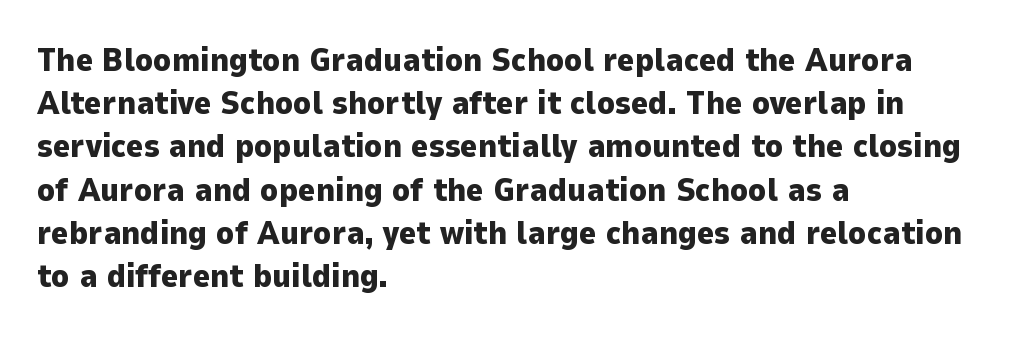
The image shows 33 px heavy sans-serif type, upright; set left-aligned, normal line spacing (1.31x), normal letter spacing, not underlined; low stroke contrast and a medium x-height.
